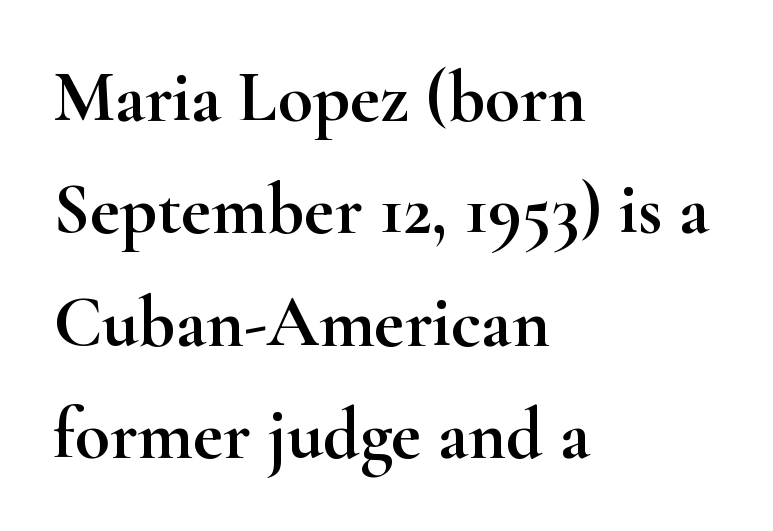
The image shows 72 px wide serif type, upright; set left-aligned, normal line spacing (1.56x), normal letter spacing, not underlined; high stroke contrast and a small x-height.
